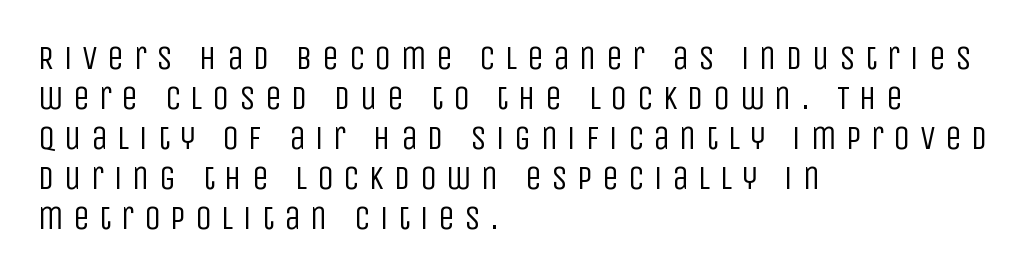
Q: Is the text bold? A: No.
Q: Is the text italic (slanted)? A: No, it is upright.
Q: Is the typeface a serif or a sans-serif typeface? A: Sans-serif.
Q: Is the text underlined? A: No.
Q: How is the paragraph aligned? A: Left-aligned.
Q: Is the spacing between letters normal or unusually wide? A: Unusually wide.
Q: Width (condensed, normal, or wide)? A: Condensed.
Q: Stroke contrast? A: Low.
Q: x-height? A: Large.
Q: Monospaced? A: No.
